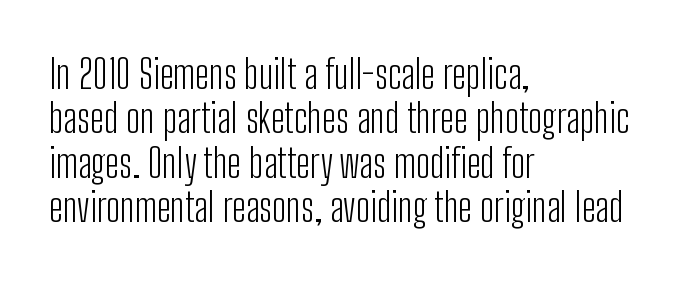
{"serif": "no", "italic": "no", "bold": "no", "weight": "light", "width": "condensed", "stroke_contrast": "low", "x_height": "medium", "monospaced": "no", "underline": "no", "align": "left", "line_spacing": "tight", "line_spacing_ratio": 1.11, "letter_spacing": "normal", "letter_spacing_em": 0.0, "glyph_px": 40}
